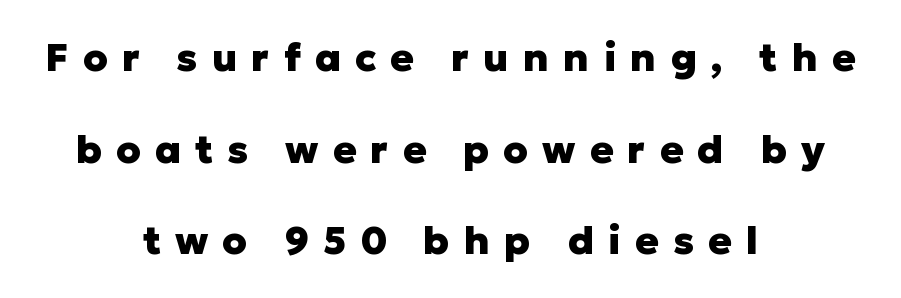
Q: Is the text bold? A: Yes.
Q: Is the text italic (slanted)? A: No, it is upright.
Q: Is the typeface a serif or a sans-serif typeface? A: Sans-serif.
Q: Is the text underlined? A: No.
Q: How is the paragraph aligned? A: Centered.
Q: Is the spacing between letters normal or unusually wide? A: Unusually wide.
Q: Is the spacing between lines tight, normal or loose? A: Loose.
Q: Width (condensed, normal, or wide)? A: Normal.
Q: Stroke contrast? A: Low.
Q: x-height? A: Medium.
Q: Monospaced? A: No.
